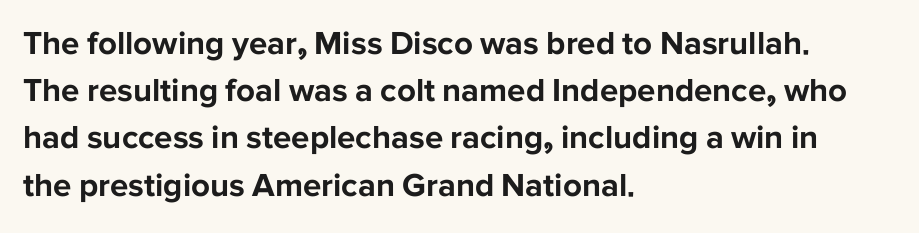
The ragged edge is on the right, which tells us the setting is flush left. Check under the words: just untouched page. Typesetter's note: full bold, strokes at maximum text heaviness. The tracking reads as untouched default to a designer's eye. Rows of type keep a routine distance in the vertical direction. Serifs: no, the terminals of the letterforms are clean.
